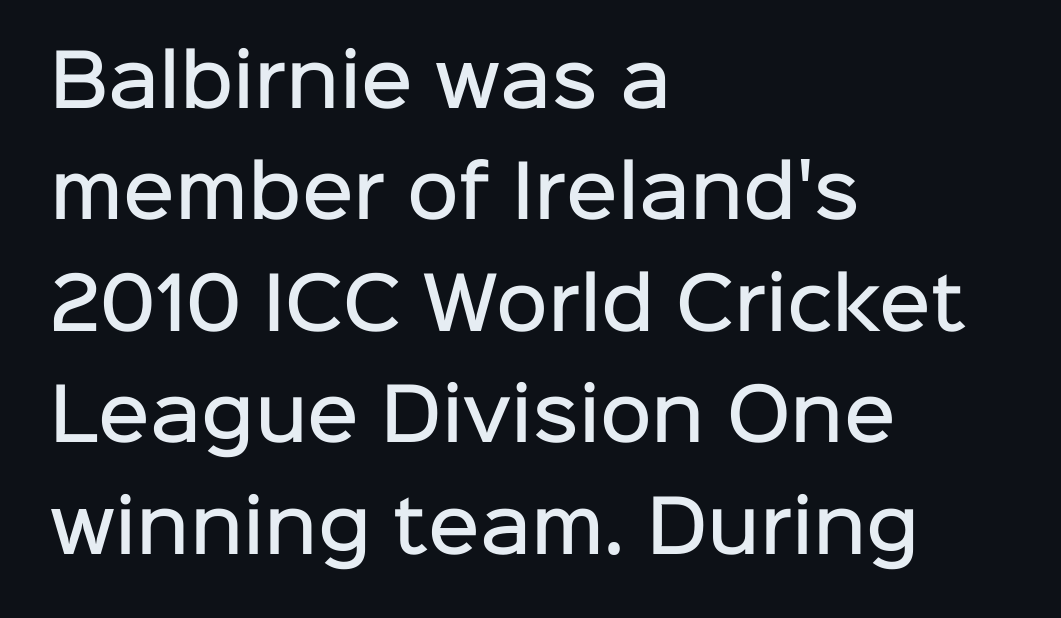
Every row of glyphs begins at an identical x-position on the left. Varying glyph widths throughout — classic text-font behaviour. Does the weight exceed regular? Yes, but only to semibold. The line-height multiplier appears to be the usual default. Nope, no serifs anywhere on these letters.
